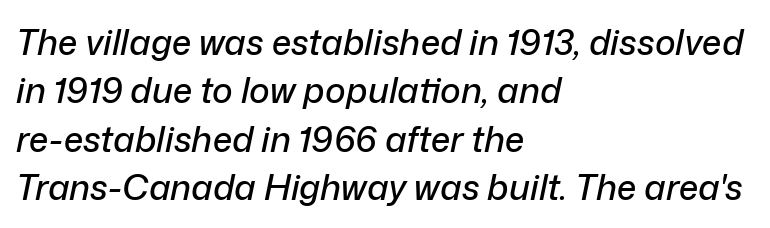
{"italic": "yes", "lean": "right", "slant_degrees": 12, "width": "normal", "stroke_contrast": "low", "x_height": "medium", "monospaced": "no", "underline": "no", "align": "left", "line_spacing": "normal", "line_spacing_ratio": 1.38, "letter_spacing": "normal", "letter_spacing_em": 0.0, "glyph_px": 35}
